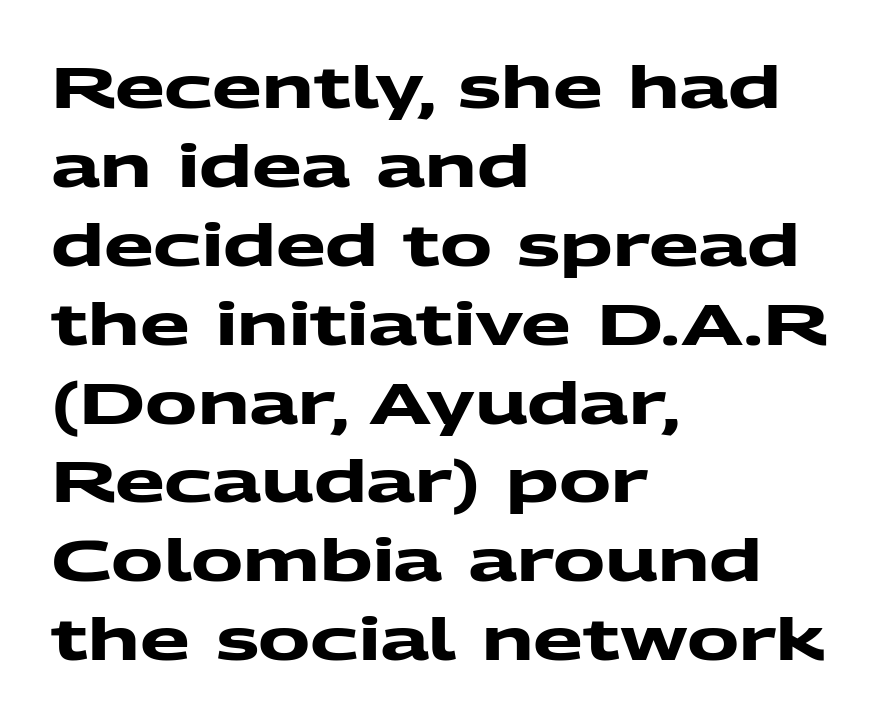
The image shows 58 px heavy, wide sans-serif type; set left-aligned, normal line spacing (1.36x), normal letter spacing, not underlined; medium stroke contrast and a medium x-height.
